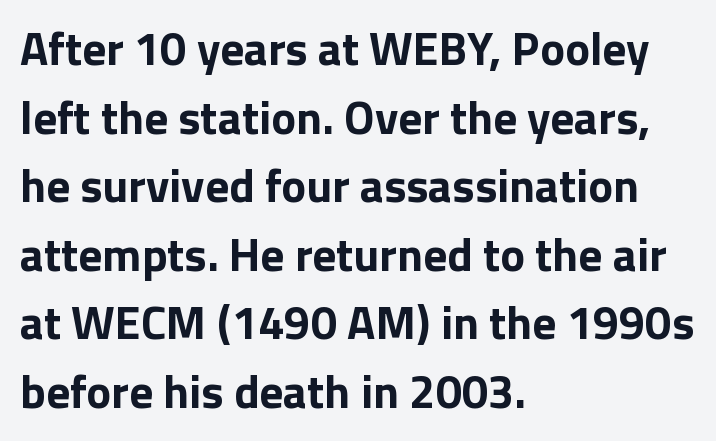
The image shows 47 px bold sans-serif type, upright; set left-aligned, normal line spacing (1.46x), normal letter spacing, not underlined; low stroke contrast and a medium x-height.
